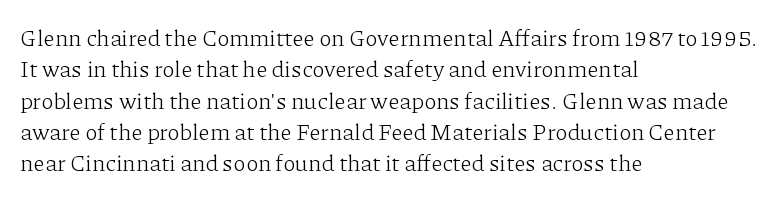
The image shows 23 px text type, upright; set left-aligned, normal line spacing (1.36x), normal letter spacing, not underlined.
